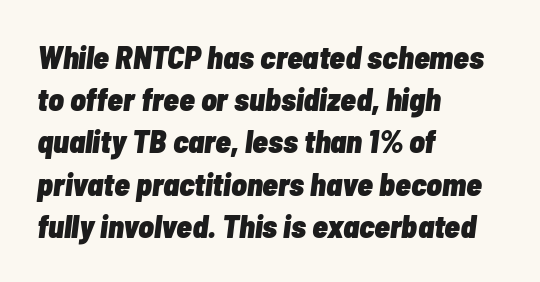
Note the varied advance widths — an 'i' is clearly narrower than an 'm'. An italicized treatment has been applied to the whole sample. One glance says typical: line gaps are just what's usual. The letters sit at their default tracking, neither squeezed nor spread. A student would call this left alignment; a typographer would say flush left, rag right.
